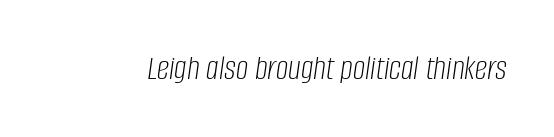
{"italic": "yes", "lean": "right", "slant_degrees": 8, "bold": "no", "weight": "light", "width": "condensed", "stroke_contrast": "low", "x_height": "large", "monospaced": "no", "underline": "no", "letter_spacing": "normal", "letter_spacing_em": 0.0, "glyph_px": 35}
